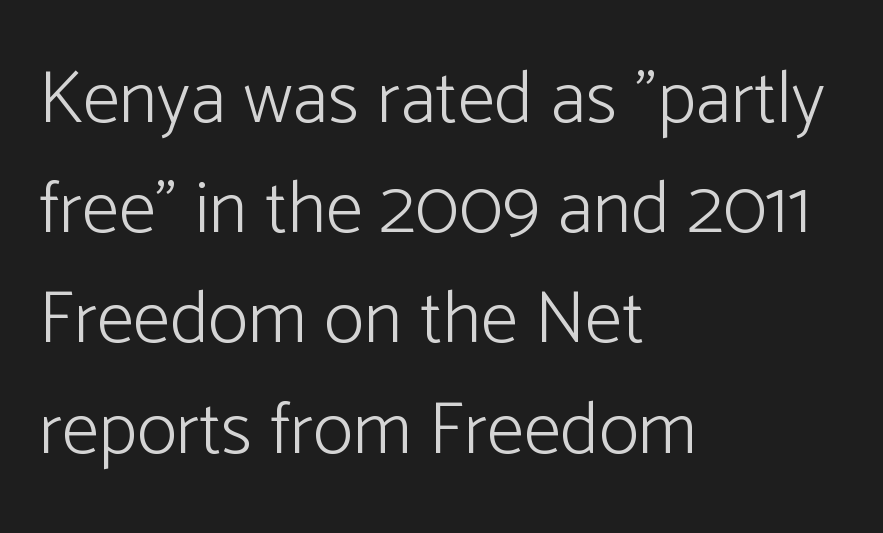
{"serif": "no", "italic": "no", "bold": "no", "weight": "light", "width": "normal", "stroke_contrast": "low", "x_height": "medium", "monospaced": "no", "underline": "no", "align": "left", "line_spacing": "normal", "line_spacing_ratio": 1.47, "letter_spacing": "normal", "letter_spacing_em": 0.0, "glyph_px": 75}
